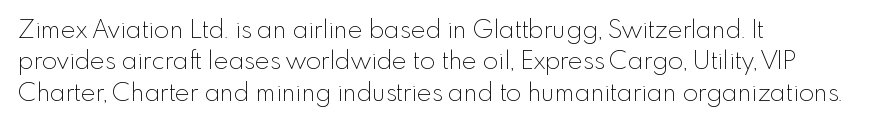
The image shows 25 px text type, upright; set left-aligned, normal line spacing (1.26x), normal letter spacing, not underlined.
